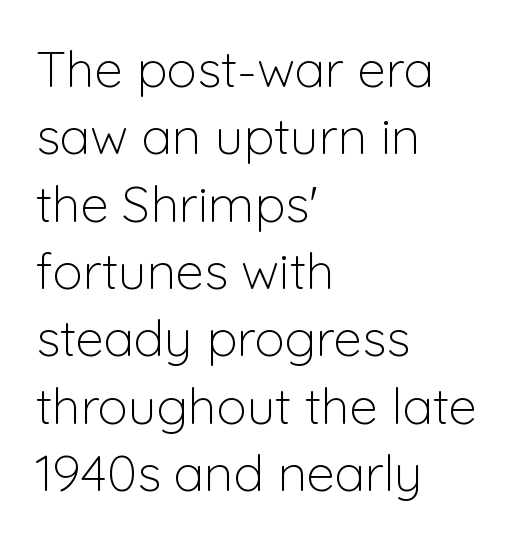
{"serif": "no", "italic": "no", "bold": "no", "weight": "light", "width": "normal", "stroke_contrast": "low", "x_height": "medium", "monospaced": "no", "underline": "no", "align": "left", "line_spacing": "normal", "line_spacing_ratio": 1.32, "letter_spacing": "normal", "letter_spacing_em": 0.0, "glyph_px": 51}
